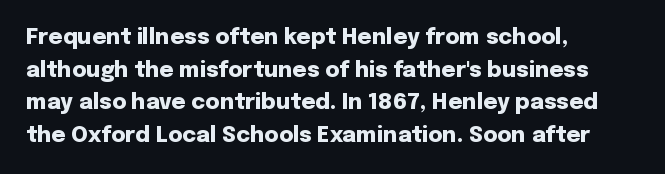
The letters stand straight up with perfectly vertical stems. Vertical spacing — default. Beneath every word, the page is bare. Typeset ragged right — the left edge is the straight one.
